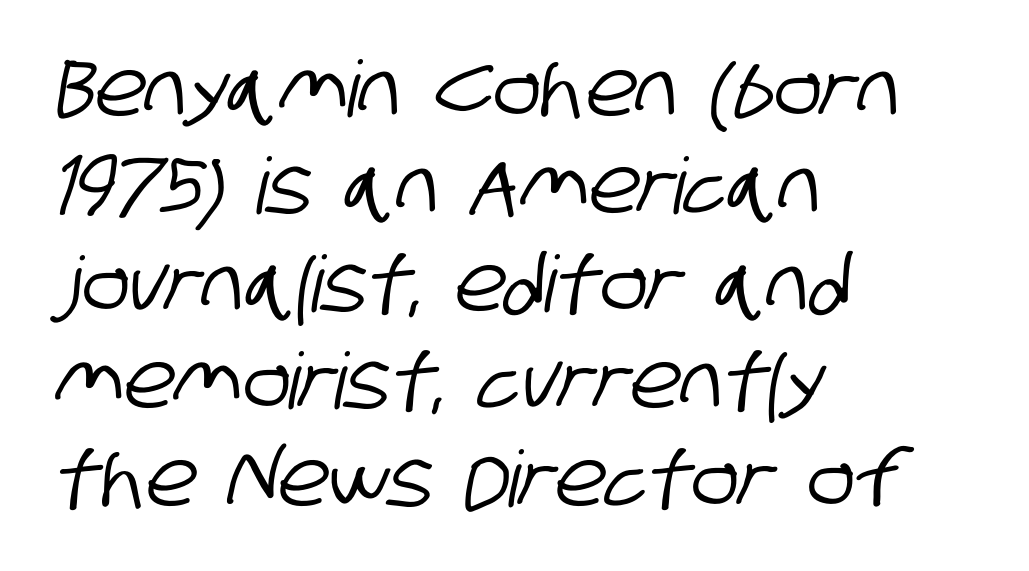
The image shows 78 px condensed sans-serif type; set left-aligned, normal line spacing (1.25x), normal letter spacing, not underlined; low stroke contrast and a large x-height.
